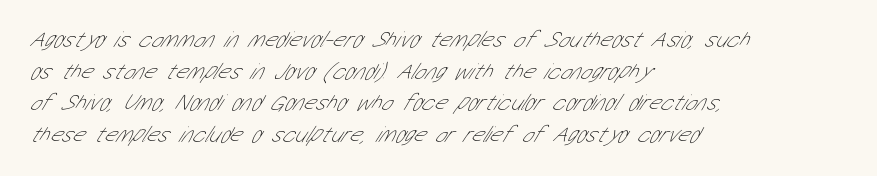
Q: Is the text bold? A: No.
Q: Is the text underlined? A: No.
Q: How is the paragraph aligned? A: Left-aligned.
Q: Is the spacing between letters normal or unusually wide? A: Normal.
Q: Is the spacing between lines tight, normal or loose? A: Normal.
